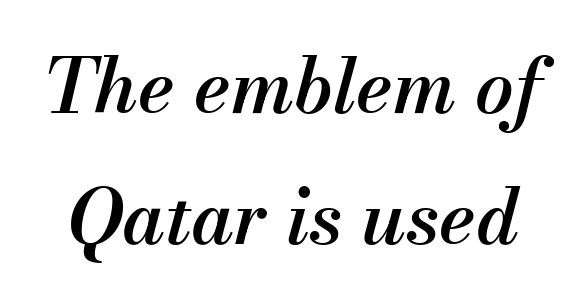
Tall strokes in this sample are angled rather than plumb. Is this a fixed-width face? No — the glyphs have proportional, varying widths. Does the weight exceed regular? Yes, but only to semibold. Characters follow at the spacing the type designer built in. Beneath every word, the page is bare.
